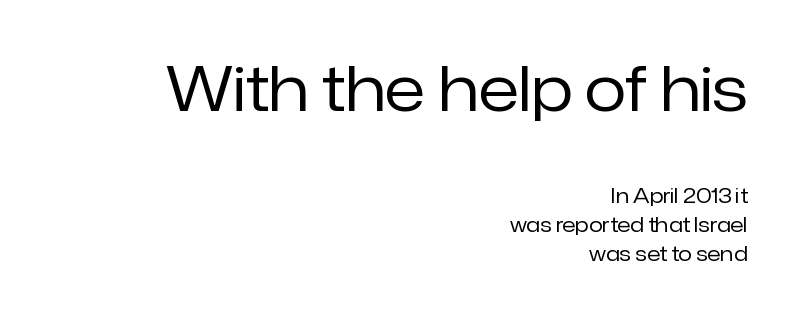
The image shows 61 px regular-weight sans-serif type, upright; set right-aligned, normal line spacing (1.45x), normal letter spacing, not underlined; the first (top) block is 3.05x larger; low stroke contrast and a medium x-height.
